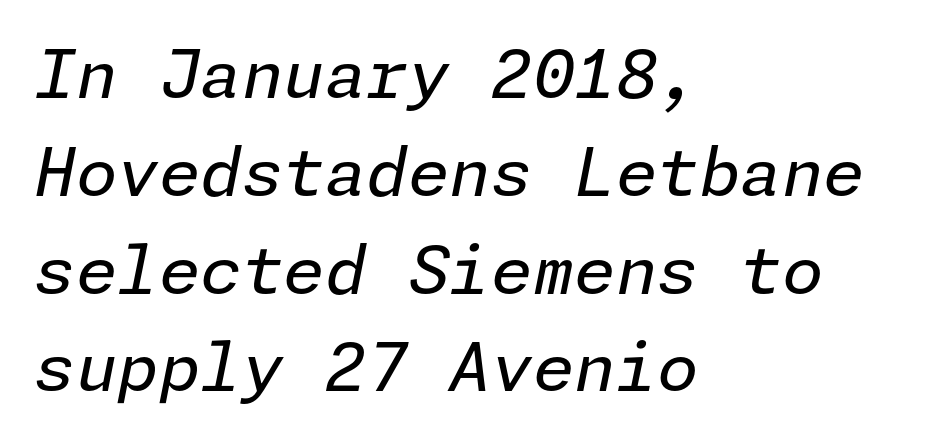
The image shows 67 px regular-weight type, italic (leaning right); set left-aligned, normal line spacing (1.46x), normal letter spacing, not underlined; low stroke contrast and a medium x-height.
